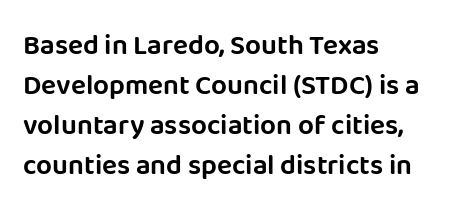
The image shows 28 px sans-serif type, upright; set left-aligned, normal line spacing (1.43x), normal letter spacing, not underlined; low stroke contrast and a large x-height.
